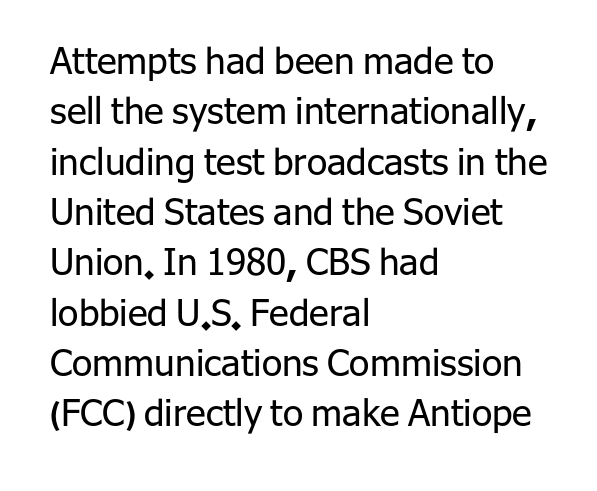
The image shows 37 px regular-weight sans-serif type, upright; set left-aligned, normal line spacing (1.36x), normal letter spacing, not underlined; low stroke contrast and a medium x-height.
